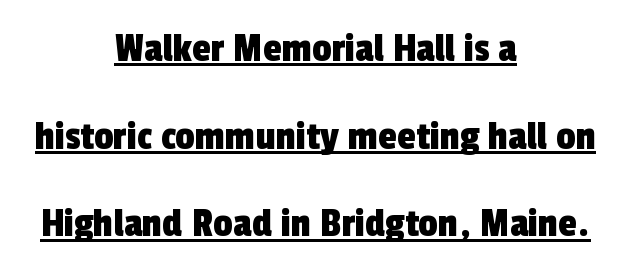
Q: Is the typeface a serif or a sans-serif typeface? A: Sans-serif.
Q: Is the text underlined? A: Yes.
Q: How is the paragraph aligned? A: Centered.
Q: Is the spacing between letters normal or unusually wide? A: Normal.
Q: Is the spacing between lines tight, normal or loose? A: Loose.
Q: Width (condensed, normal, or wide)? A: Condensed.
Q: x-height? A: Medium.
Q: Monospaced? A: No.
